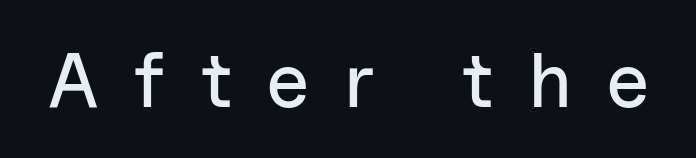
Unmarked baselines from the first word to the last. Check where the strokes stop: nothing finishes them off — pure sans. The rendering uses natural spacing where letterforms have individual widths. Does extra space separate the letters? Yes, quite a lot of it.
